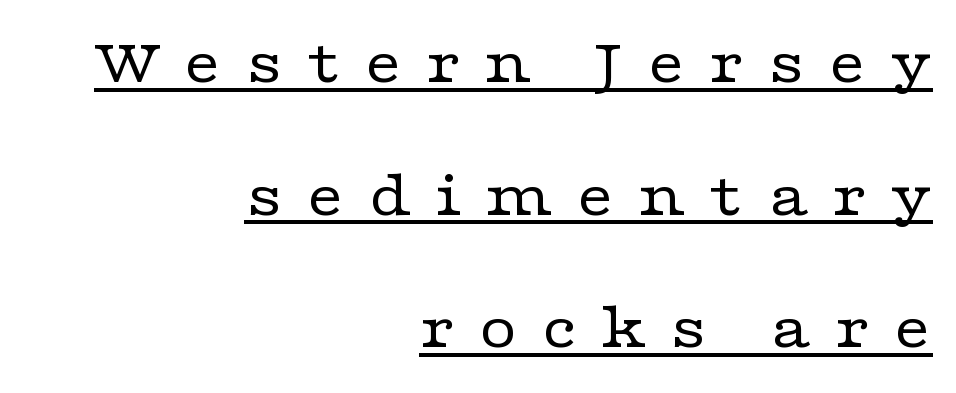
These lines stand farther apart than default settings would place them. In terms of posture, this sample is upright. Alignment: flush right. No extra ink here — the face is not bold. What decoration does the sample have? An underline.
